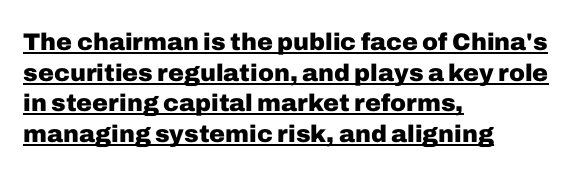
The image shows 24 px bold type, upright; set left-aligned, normal line spacing (1.28x), normal letter spacing, underlined.
